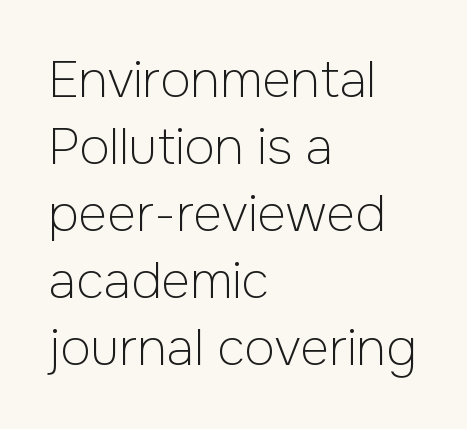
Think of a printed novel: that variable character pitch is what you see here. Every character sits straight up, as roman type does. This is not heavy type; no bold has been used. The paragraph shown leans on its left margin. Beneath every word, the page is bare.
